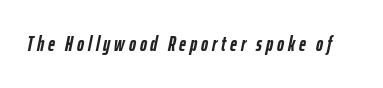
{"italic": "yes", "lean": "right", "slant_degrees": 12, "bold": "yes", "underline": "no", "glyph_px": 21}
